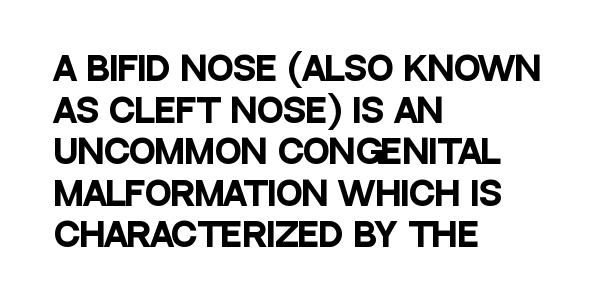
The image shows 32 px heavy, condensed sans-serif type, upright; set left-aligned, normal line spacing (1.3x), normal letter spacing, not underlined; low stroke contrast and a large x-height.
